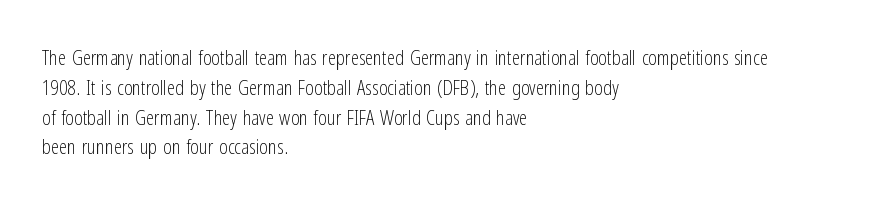
Q: Is the text bold? A: No.
Q: Is the text italic (slanted)? A: No, it is upright.
Q: Is the text underlined? A: No.
Q: How is the paragraph aligned? A: Left-aligned.
Q: Is the spacing between letters normal or unusually wide? A: Normal.
Q: Is the spacing between lines tight, normal or loose? A: Normal.
